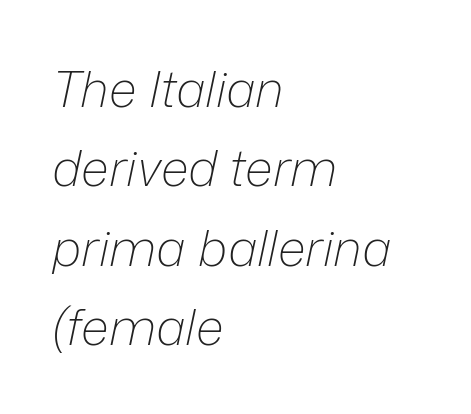
Is the type heavy? It reads as light-to-regular instead. Observe the lean: these are italic letterforms. The rendering uses natural spacing where letterforms have individual widths. One-word summary of the alignment: left. Default kerning and tracking; the words read as compact shapes.
